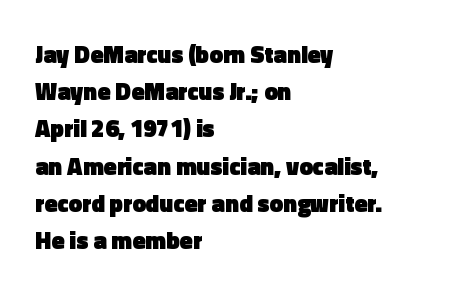
The passage shown has conventional tracking throughout. Underline: absent. The lines in this sample share a left origin and differ only in where they stop. These lines carry a lot of weight — the face is fully bold. Leading: standard. Characters remain perfectly vertical along every line.
